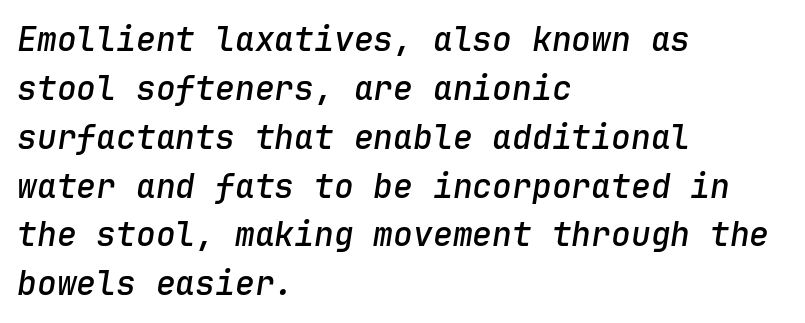
The image shows 33 px semibold type, italic (leaning right), monospaced; set left-aligned, normal line spacing (1.48x), normal letter spacing, not underlined; low stroke contrast and a medium x-height.
